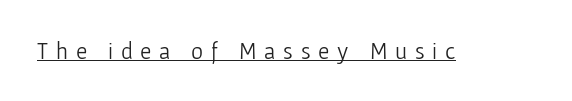
{"italic": "no", "bold": "no", "underline": "yes", "letter_spacing": "wide", "letter_spacing_em": 0.34, "glyph_px": 23}
